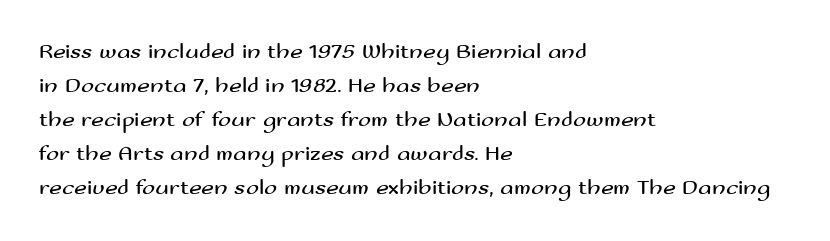
{"italic": "no", "bold": "no", "underline": "no", "align": "left", "line_spacing": "normal", "line_spacing_ratio": 1.55, "letter_spacing": "normal", "letter_spacing_em": 0.0, "glyph_px": 22}
